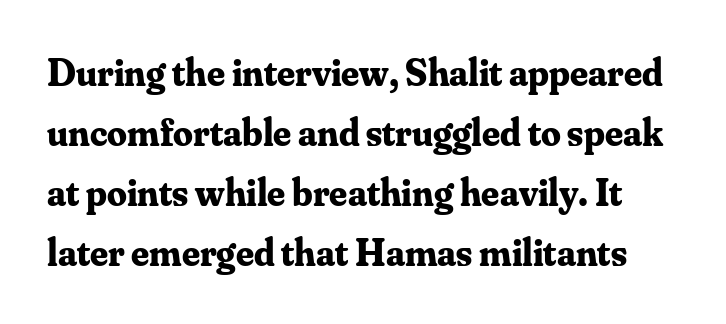
Posture: upright roman. Summary of vertical rhythm: regular, with standard interline spacing. The typeface chosen for these lines features serifs. Here the designer chose a conventional face with non-uniform glyph widths. Caption: bold face, heavy strokes. Nothing unusual about the tracking: characters are spaced as the font intends.
